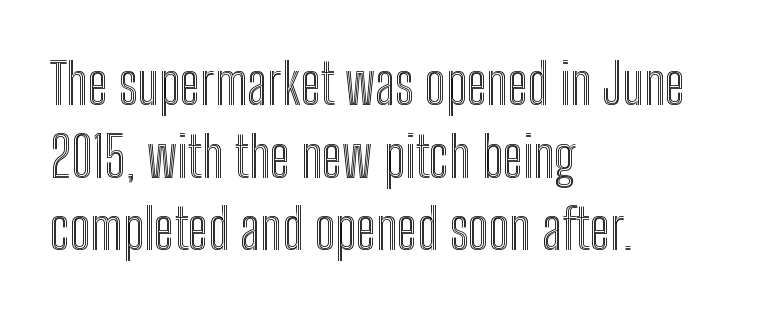
Q: Is the text italic (slanted)? A: No, it is upright.
Q: Is the text underlined? A: No.
Q: How is the paragraph aligned? A: Left-aligned.
Q: Is the spacing between letters normal or unusually wide? A: Normal.
Q: Is the spacing between lines tight, normal or loose? A: Normal.
Q: Width (condensed, normal, or wide)? A: Condensed.
Q: x-height? A: Medium.
Q: Monospaced? A: No.
